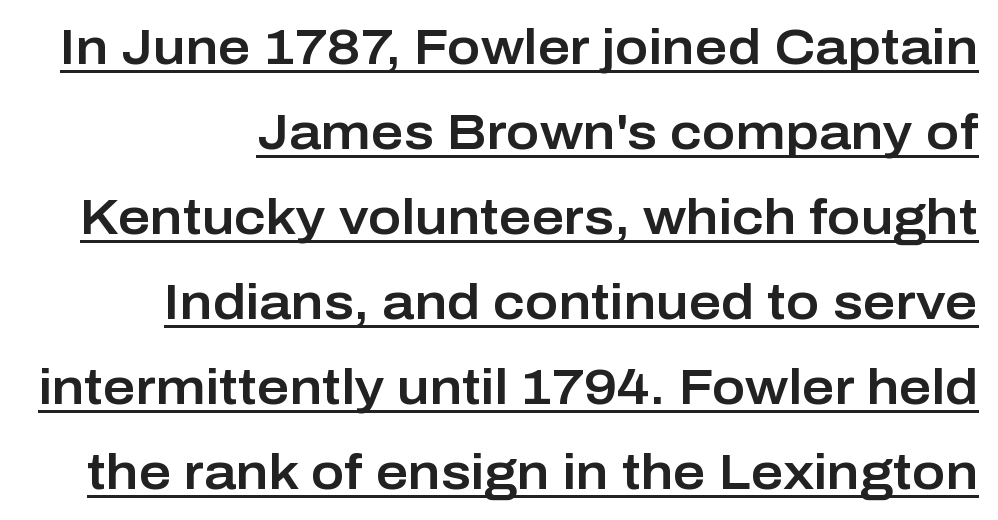
Q: Is the text italic (slanted)? A: No, it is upright.
Q: Is the typeface a serif or a sans-serif typeface? A: Sans-serif.
Q: Is the text underlined? A: Yes.
Q: How is the paragraph aligned? A: Right-aligned.
Q: Is the spacing between letters normal or unusually wide? A: Normal.
Q: Is the spacing between lines tight, normal or loose? A: Normal.
Q: Width (condensed, normal, or wide)? A: Normal.
Q: Stroke contrast? A: Low.
Q: x-height? A: Medium.
Q: Monospaced? A: No.
